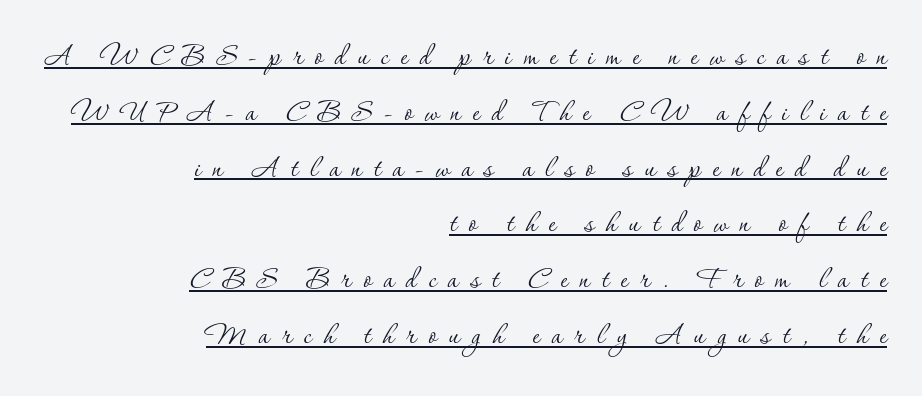
Quick note: underline on. No extra ink here — the face is not bold. These lines are composed in type with serifs.
